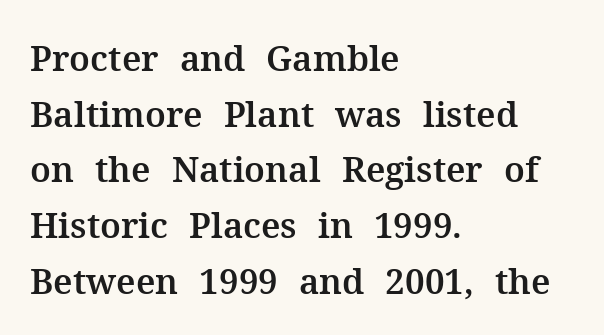
Q: Is the text italic (slanted)? A: No, it is upright.
Q: Is the typeface a serif or a sans-serif typeface? A: Serif.
Q: Is the text underlined? A: No.
Q: How is the paragraph aligned? A: Left-aligned.
Q: Is the spacing between letters normal or unusually wide? A: Normal.
Q: Is the spacing between lines tight, normal or loose? A: Normal.
Q: Width (condensed, normal, or wide)? A: Normal.
Q: Stroke contrast? A: Medium.
Q: x-height? A: Medium.
Q: Monospaced? A: No.
